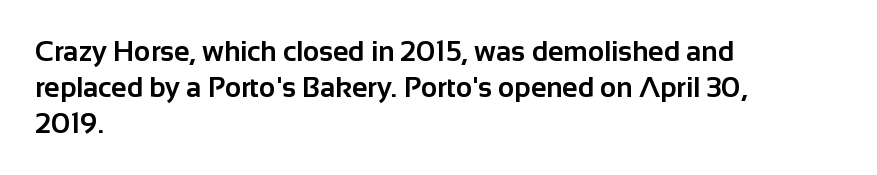
Note the varied advance widths — an 'i' is clearly narrower than an 'm'. Where is the straight margin? On the left. The specimen reads as upright at a glance. Clear beneath every line of the passage.
